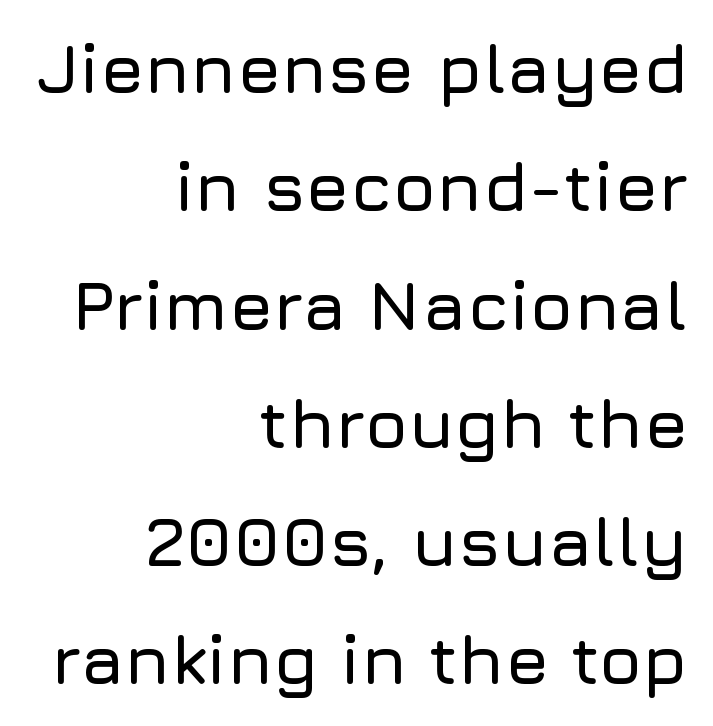
{"serif": "no", "italic": "no", "width": "normal", "stroke_contrast": "low", "x_height": "medium", "monospaced": "no", "underline": "no", "align": "right", "line_spacing": "normal", "line_spacing_ratio": 1.69, "letter_spacing": "normal", "letter_spacing_em": 0.0, "glyph_px": 70}
